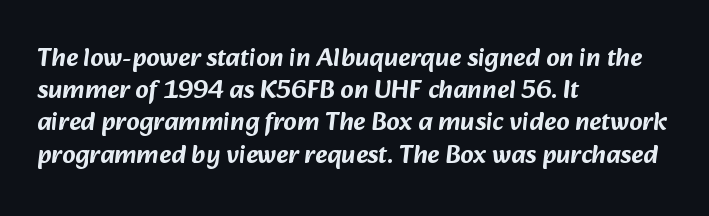
Q: Is the text underlined? A: No.
Q: How is the paragraph aligned? A: Left-aligned.
Q: Is the spacing between letters normal or unusually wide? A: Normal.
